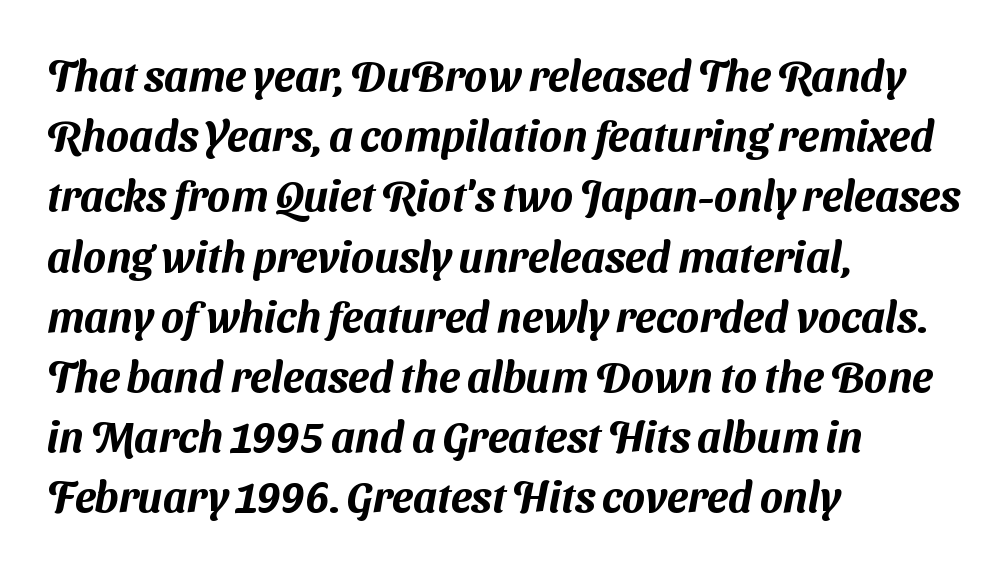
{"serif": "no", "width": "normal", "stroke_contrast": "medium", "x_height": "medium", "monospaced": "no", "underline": "no", "align": "left", "line_spacing": "normal", "line_spacing_ratio": 1.4, "letter_spacing": "normal", "letter_spacing_em": 0.0, "glyph_px": 43}
